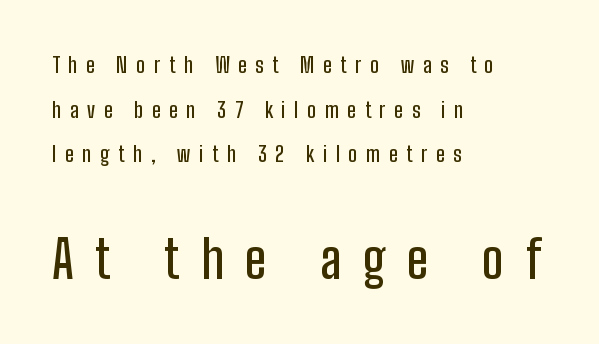
Here the second block reads like a headline and the first like body copy. Notice the wide empty band between every row — that's loose leading. Teacher's note: observe the even left margin — that is flush-left alignment. Nobody drew a line under any word here.
